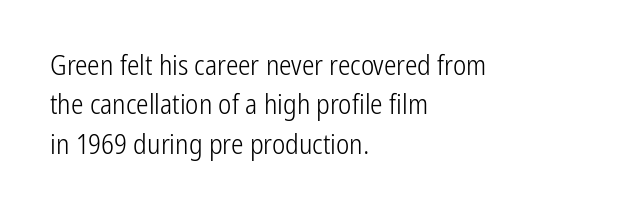
Q: Is the text bold? A: No.
Q: Is the text italic (slanted)? A: No, it is upright.
Q: Is the typeface a serif or a sans-serif typeface? A: Sans-serif.
Q: Is the text underlined? A: No.
Q: How is the paragraph aligned? A: Left-aligned.
Q: Is the spacing between letters normal or unusually wide? A: Normal.
Q: Is the spacing between lines tight, normal or loose? A: Normal.
Q: Width (condensed, normal, or wide)? A: Condensed.
Q: Stroke contrast? A: Low.
Q: x-height? A: Medium.
Q: Monospaced? A: No.
